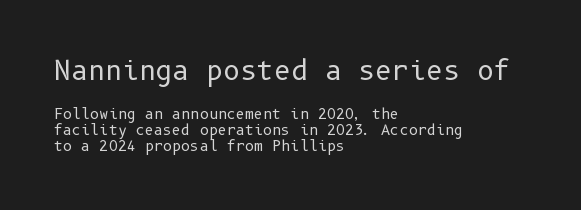
The image shows 26 px text type, upright; set left-aligned, line spacing 1.16x, normal letter spacing, not underlined; the first (top) block is 1.86x larger.
